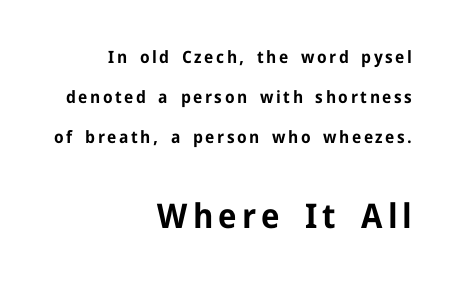
{"serif": "no", "italic": "no", "bold": "yes", "weight": "bold", "width": "normal", "stroke_contrast": "low", "x_height": "medium", "monospaced": "no", "underline": "no", "align": "right", "line_spacing": "loose", "line_spacing_ratio": 2.34, "larger_block": "second", "size_ratio": 2.0, "glyph_px": 34}
